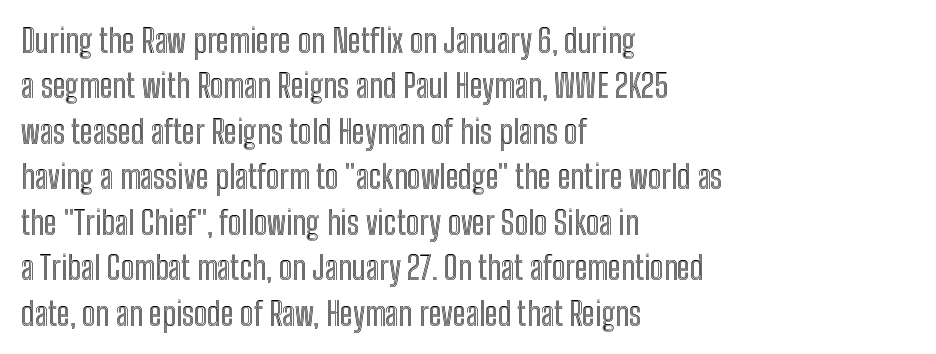
The image shows 32 px condensed type, upright; set left-aligned, normal line spacing (1.42x), normal letter spacing, not underlined; a medium x-height.
